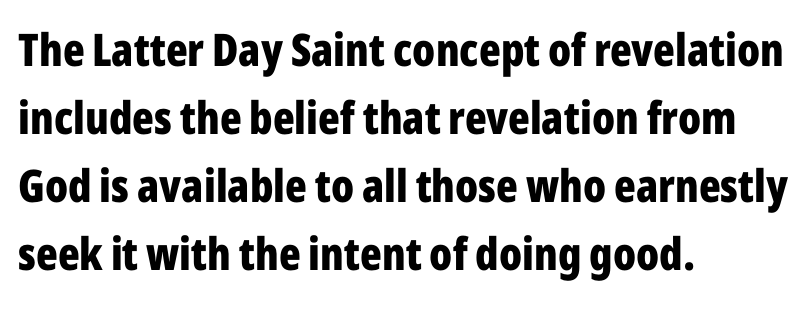
The image shows 45 px bold, condensed sans-serif type, upright; set left-aligned, normal line spacing (1.51x), normal letter spacing, not underlined; low stroke contrast and a medium x-height.
